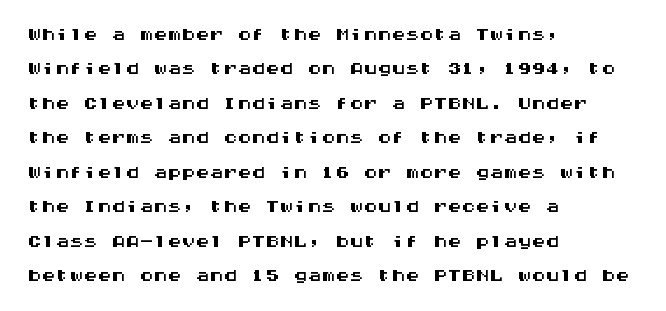
{"serif": "no", "italic": "no", "width": "wide", "stroke_contrast": "medium", "x_height": "large", "monospaced": "yes", "underline": "no", "align": "left", "line_spacing_ratio": 1.23, "letter_spacing": "normal", "letter_spacing_em": 0.0, "glyph_px": 28}
